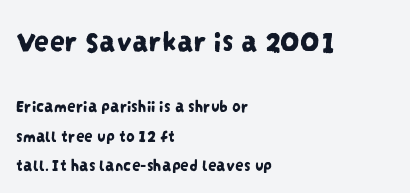
The image shows 30 px condensed sans-serif type; set left-aligned, line spacing 1.74x, normal letter spacing, not underlined; the first (top) block is 1.76x larger; low stroke contrast and a large x-height.
